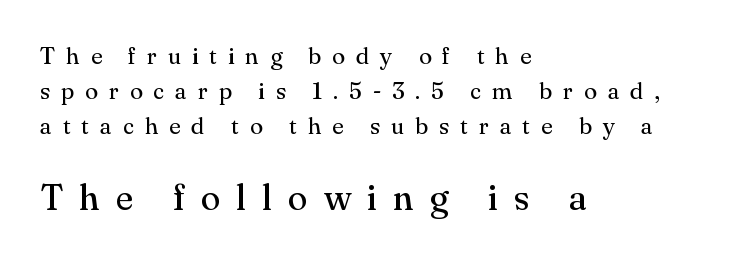
The image shows 36 px regular-weight serif type, upright; set left-aligned, normal line spacing (1.46x), unusually wide letter spacing (+0.45 em), not underlined; the second (bottom) block is 1.5x larger; medium stroke contrast and a small x-height.
